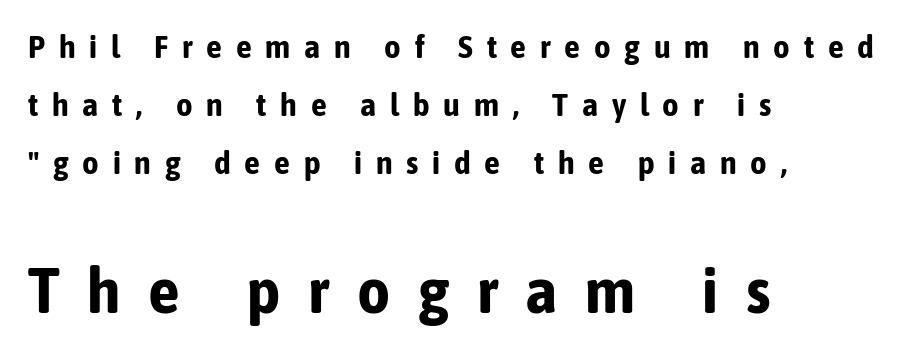
The image shows 64 px bold, condensed sans-serif type, upright; set left-aligned, line spacing 1.81x, unusually wide letter spacing (+0.43 em), not underlined; the second (bottom) block is 2.0x larger; low stroke contrast and a medium x-height.
